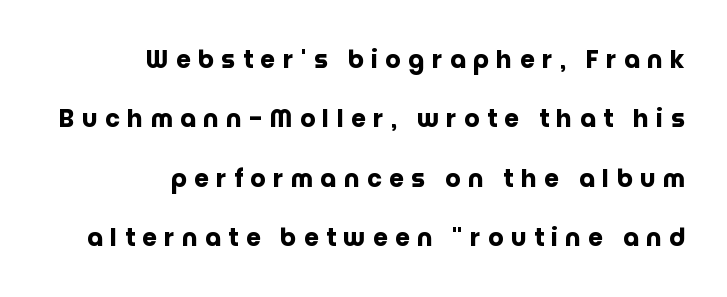
The image shows 24 px bold type, upright; set right-aligned, loose line spacing (2.47x), unusually wide letter spacing (+0.31 em), not underlined.
